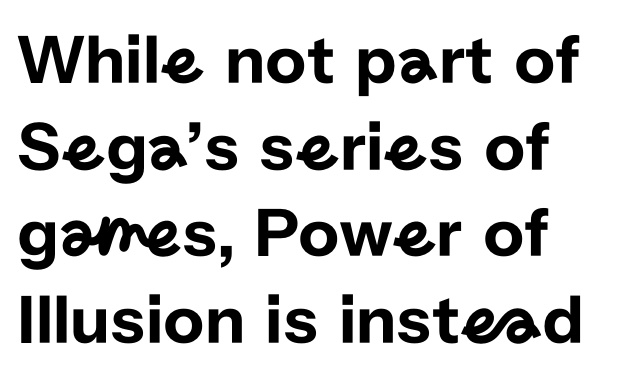
{"serif": "no", "italic": "no", "width": "normal", "stroke_contrast": "low", "x_height": "medium", "monospaced": "no", "underline": "no", "line_spacing_ratio": 1.22, "letter_spacing": "normal", "letter_spacing_em": 0.0, "glyph_px": 71}
